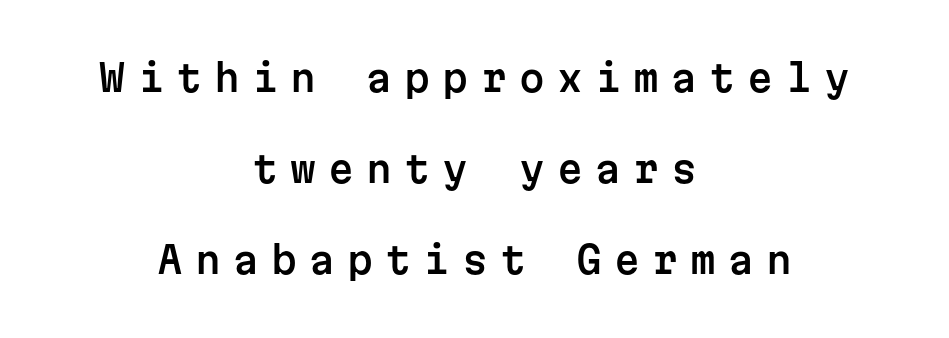
Q: Is the text italic (slanted)? A: No, it is upright.
Q: Is the typeface a serif or a sans-serif typeface? A: Sans-serif.
Q: Is the text underlined? A: No.
Q: How is the paragraph aligned? A: Centered.
Q: Is the spacing between letters normal or unusually wide? A: Unusually wide.
Q: Is the spacing between lines tight, normal or loose? A: Loose.
Q: Width (condensed, normal, or wide)? A: Normal.
Q: Stroke contrast? A: Low.
Q: x-height? A: Medium.
Q: Monospaced? A: Yes.
